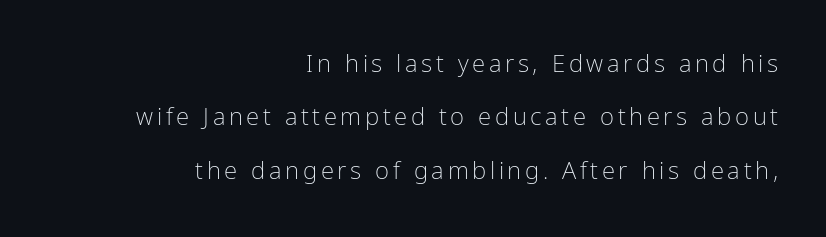
Q: Is the text bold? A: No.
Q: Is the text italic (slanted)? A: No, it is upright.
Q: Is the text underlined? A: No.
Q: How is the paragraph aligned? A: Right-aligned.
Q: Is the spacing between lines tight, normal or loose? A: Loose.
